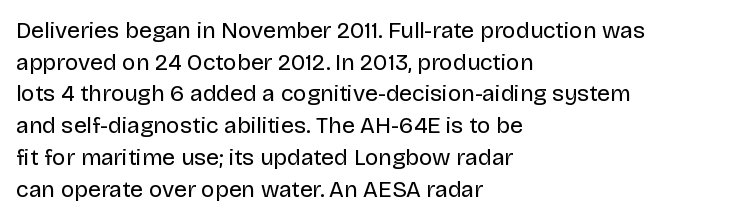
A roman cut, with each character standing at attention. Line spacing here is normal. The text block is weighted toward the left margin, trailing off unevenly rightward. Lines of text with bare space underneath. Nothing unusual about the tracking: characters are spaced as the font intends. A quiet, ordinary-to-light weight characterises the typeface.
